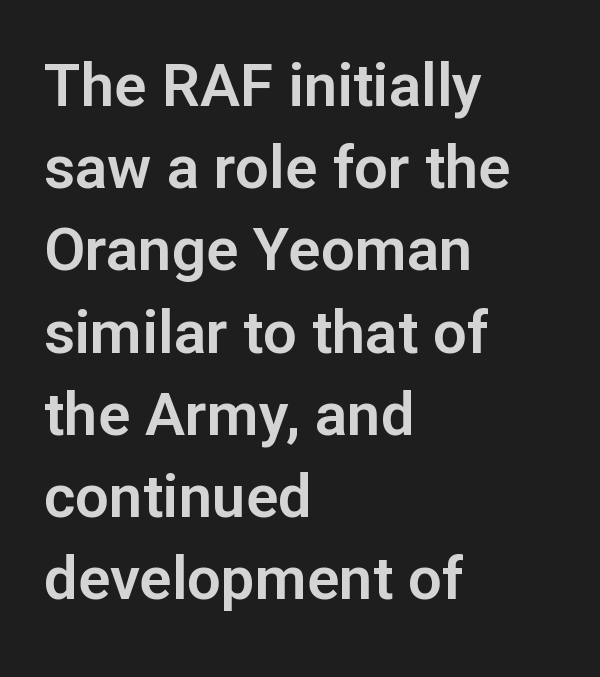
{"serif": "no", "italic": "no", "width": "normal", "stroke_contrast": "low", "x_height": "medium", "monospaced": "no", "underline": "no", "align": "left", "line_spacing": "normal", "line_spacing_ratio": 1.37, "letter_spacing": "normal", "letter_spacing_em": 0.0, "glyph_px": 60}
